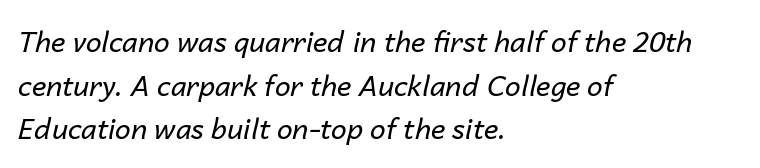
Q: Is the text bold? A: No.
Q: Is the text italic (slanted)? A: Yes, it leans right by about 14 degrees.
Q: Is the text underlined? A: No.
Q: How is the paragraph aligned? A: Left-aligned.
Q: Is the spacing between letters normal or unusually wide? A: Normal.
Q: Is the spacing between lines tight, normal or loose? A: Normal.
Q: Width (condensed, normal, or wide)? A: Normal.
Q: Stroke contrast? A: Low.
Q: x-height? A: Medium.
Q: Monospaced? A: No.
